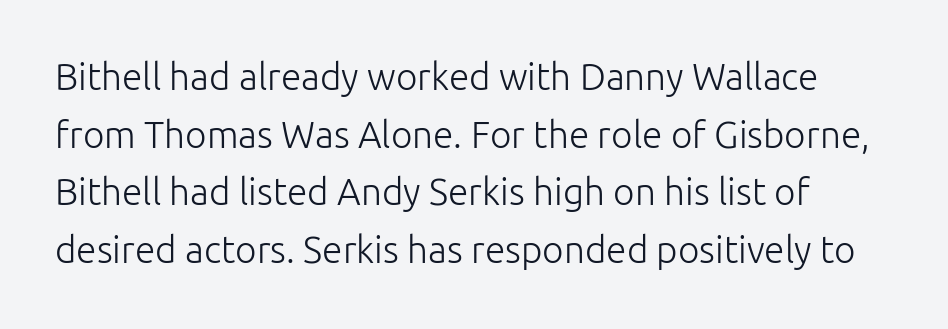
The image shows 37 px light sans-serif type, upright; set normal line spacing (1.56x), normal letter spacing, not underlined; low stroke contrast and a medium x-height.
